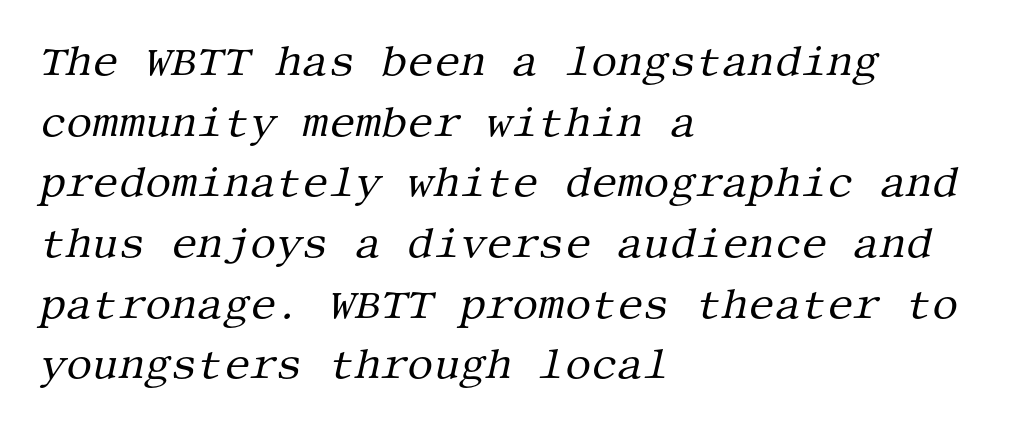
{"serif": "yes", "italic": "yes", "lean": "right", "slant_degrees": 13, "bold": "no", "weight": "regular", "width": "normal", "stroke_contrast": "medium", "x_height": "large", "underline": "no", "align": "left", "line_spacing": "normal", "line_spacing_ratio": 1.48, "letter_spacing": "normal", "letter_spacing_em": 0.0, "glyph_px": 41}
